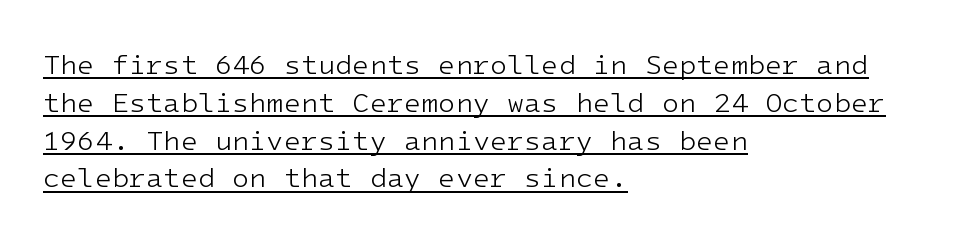
This rendering uses left alignment, leaving the right contour irregular. One glance says typical: line gaps are just what's usual. Ascenders rise straight up at ninety degrees. Compared with undecorated copy, this sample adds a rule below the words.
